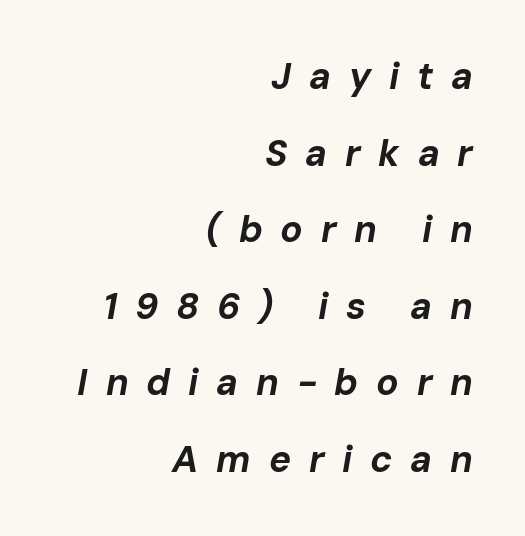
Alignment: flush right. Proportional: the letters do not fall into vertical columns. Each new line begins a long way beneath the previous one. If you drew a line through each stem, it would be angled. Honestly, the letter spacing is so wide it's the main thing you notice.
